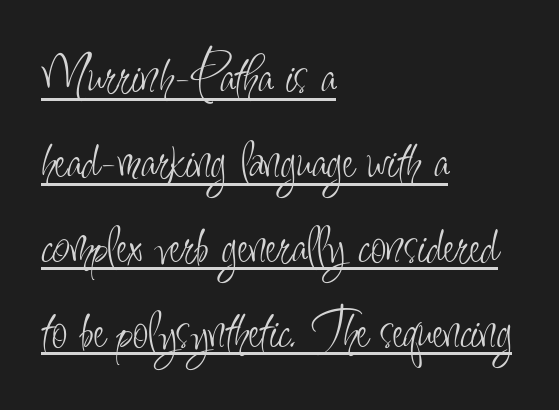
{"serif": "no", "bold": "no", "weight": "light", "width": "condensed", "stroke_contrast": "low", "x_height": "small", "monospaced": "no", "underline": "yes", "align": "left", "line_spacing": "normal", "line_spacing_ratio": 1.49, "letter_spacing": "normal", "letter_spacing_em": 0.0, "glyph_px": 57}
